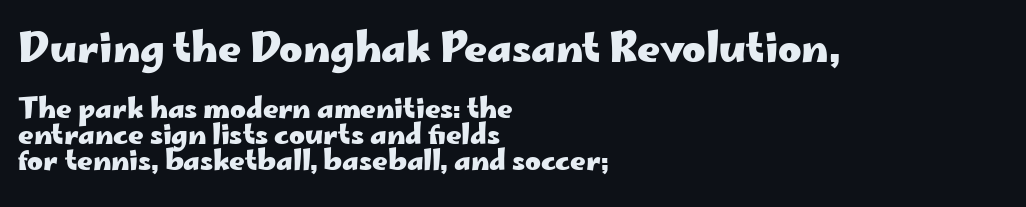
Leftover space on each line is placed entirely after the last word. Observe the absence of serifs on each vertical stroke in this sample. Larger block? The one above; the one below is distinctly smaller. This sample has the flowing, uneven cadence of proportional lettering. Every stem runs plumb, perpendicular to the baseline.
